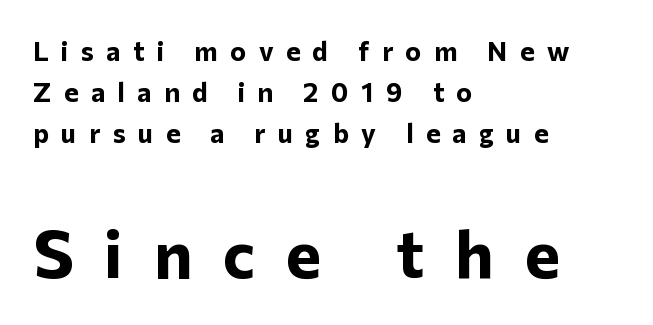
Q: Is the text bold? A: Yes.
Q: Is the text italic (slanted)? A: No, it is upright.
Q: Is the typeface a serif or a sans-serif typeface? A: Sans-serif.
Q: Is the text underlined? A: No.
Q: How is the paragraph aligned? A: Left-aligned.
Q: Is the spacing between letters normal or unusually wide? A: Unusually wide.
Q: Is the spacing between lines tight, normal or loose? A: Normal.
Q: Which block of text is set in a larger size, the first (top) or the second (bottom)? A: The second (bottom) one.
Q: Width (condensed, normal, or wide)? A: Normal.
Q: Stroke contrast? A: Low.
Q: x-height? A: Medium.
Q: Monospaced? A: No.
